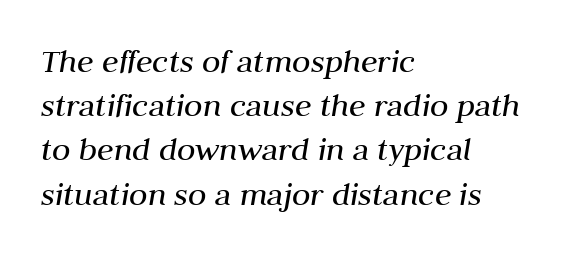
{"italic": "yes", "lean": "right", "slant_degrees": 10, "bold": "no", "weight": "regular", "width": "normal", "stroke_contrast": "medium", "x_height": "medium", "monospaced": "no", "underline": "no", "align": "left", "line_spacing": "normal", "line_spacing_ratio": 1.3, "letter_spacing": "normal", "letter_spacing_em": 0.0, "glyph_px": 34}
